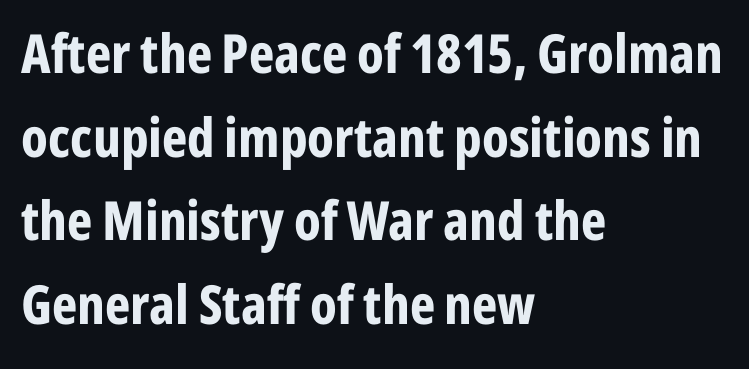
The image shows 54 px bold, condensed sans-serif type, upright; set left-aligned, normal line spacing (1.55x), normal letter spacing, not underlined; low stroke contrast and a medium x-height.
